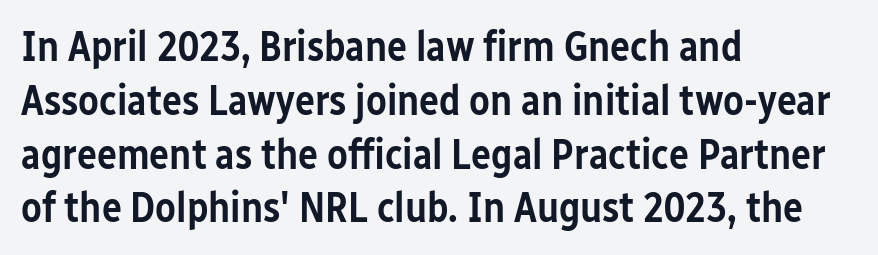
The image shows 42 px semibold, condensed sans-serif type, upright; set left-aligned, normal line spacing (1.28x), normal letter spacing, not underlined; low stroke contrast and a medium x-height.
